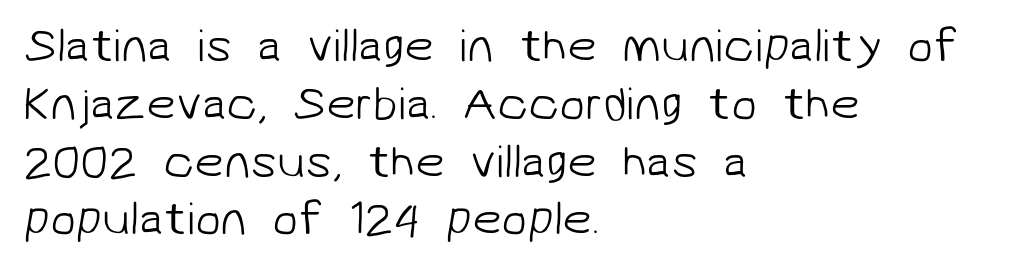
{"serif": "no", "bold": "no", "weight": "light", "width": "normal", "stroke_contrast": "low", "x_height": "medium", "monospaced": "no", "underline": "no", "align": "left", "line_spacing_ratio": 1.23, "letter_spacing": "normal", "letter_spacing_em": 0.0, "glyph_px": 47}
